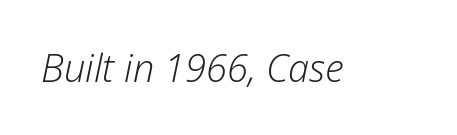
The image shows 38 px light type, italic (leaning right); set normal letter spacing, not underlined; low stroke contrast and a medium x-height.
